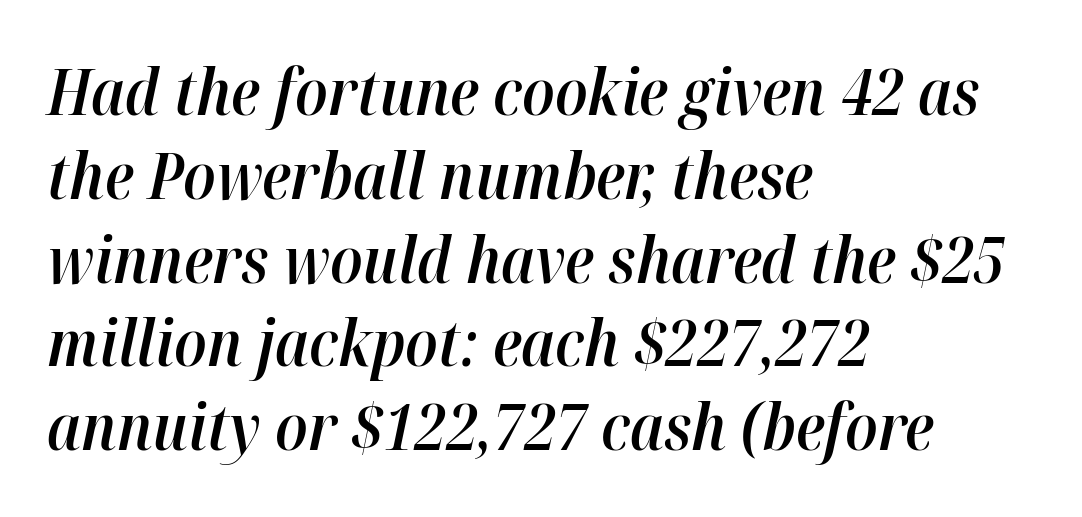
The image shows 63 px semibold type, italic (leaning right); set left-aligned, normal line spacing (1.33x), normal letter spacing, not underlined; high stroke contrast and a medium x-height.
